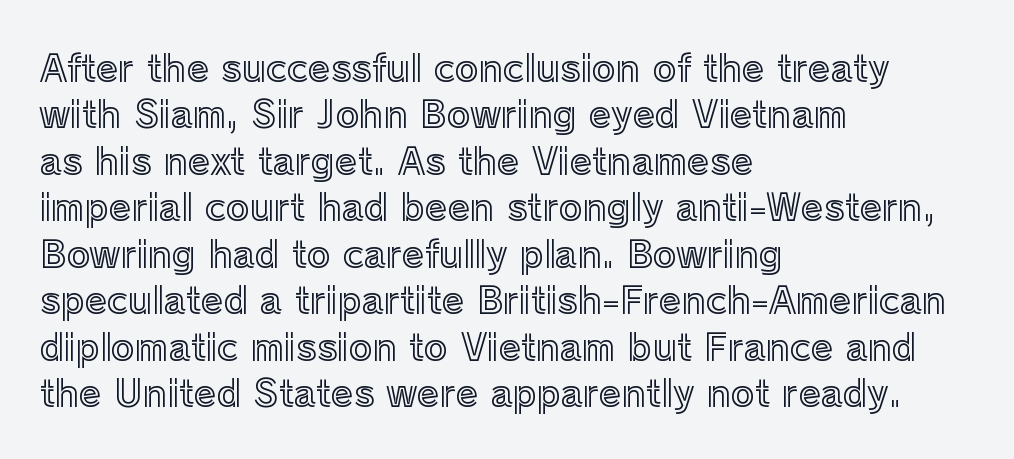
The image shows 36 px text type, upright; set left-aligned, normal line spacing (1.29x), normal letter spacing, not underlined; a medium x-height.
